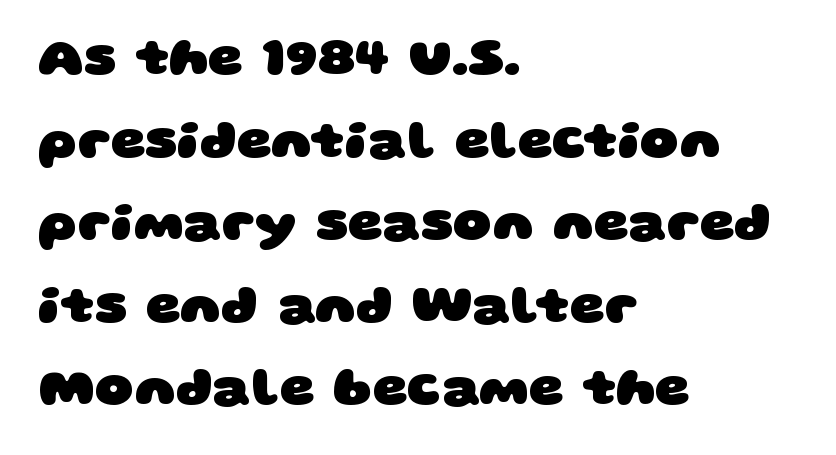
The rag falls on the right side of this text block. This sample keeps an unexceptional amount of space between lines. Proportional: the letters do not fall into vertical columns. Words float on clear page, feet unadorned.
